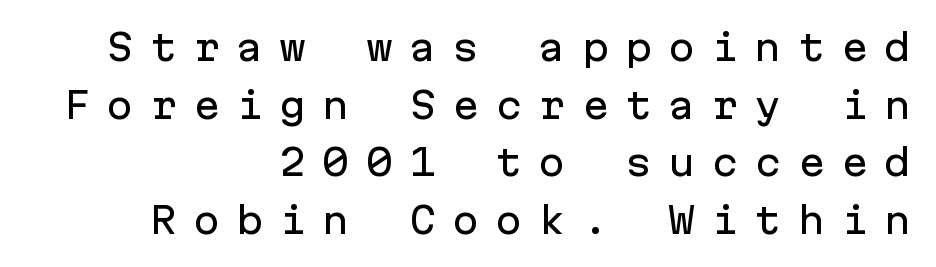
The image shows 36 px sans-serif type, upright, monospaced; set right-aligned, normal line spacing (1.6x), unusually wide letter spacing (+0.45 em), not underlined; low stroke contrast and a medium x-height.
